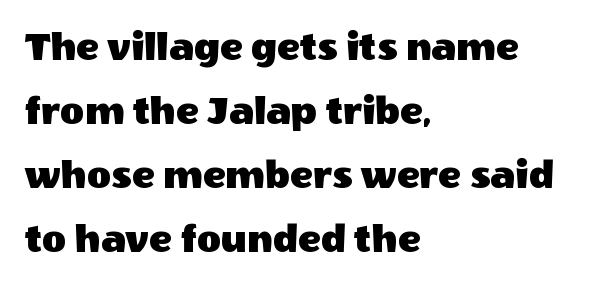
Q: Is the text italic (slanted)? A: No, it is upright.
Q: Is the typeface a serif or a sans-serif typeface? A: Sans-serif.
Q: Is the text underlined? A: No.
Q: How is the paragraph aligned? A: Left-aligned.
Q: Is the spacing between letters normal or unusually wide? A: Normal.
Q: Is the spacing between lines tight, normal or loose? A: Normal.
Q: Width (condensed, normal, or wide)? A: Normal.
Q: x-height? A: Large.
Q: Monospaced? A: No.
